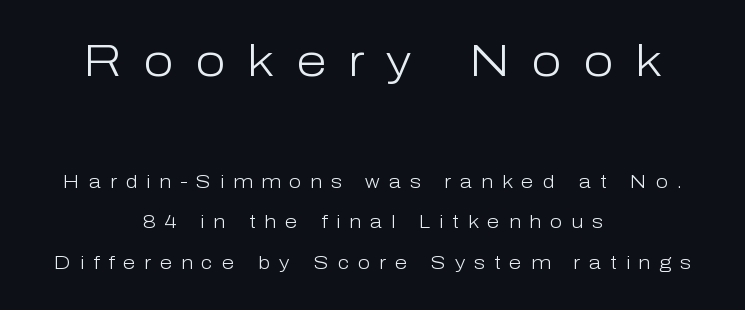
Q: Is the text bold? A: No.
Q: Is the text italic (slanted)? A: No, it is upright.
Q: Is the typeface a serif or a sans-serif typeface? A: Sans-serif.
Q: Is the text underlined? A: No.
Q: How is the paragraph aligned? A: Centered.
Q: Is the spacing between letters normal or unusually wide? A: Unusually wide.
Q: Is the spacing between lines tight, normal or loose? A: Loose.
Q: Which block of text is set in a larger size, the first (top) or the second (bottom)? A: The first (top) one.
Q: Width (condensed, normal, or wide)? A: Normal.
Q: Stroke contrast? A: Low.
Q: x-height? A: Medium.
Q: Monospaced? A: No.
